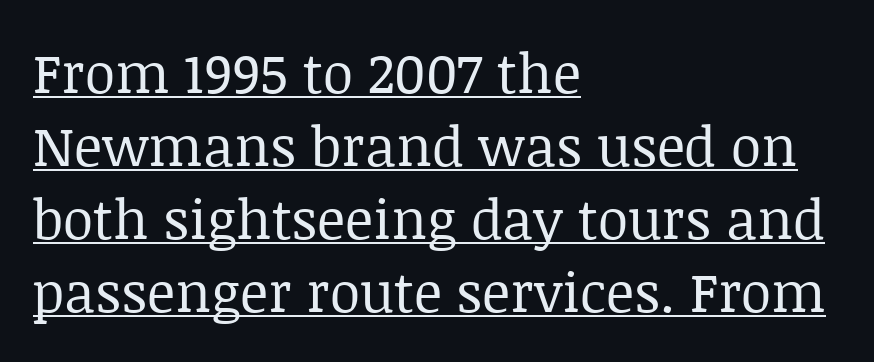
{"serif": "yes", "italic": "no", "bold": "no", "weight": "regular", "width": "normal", "stroke_contrast": "low", "x_height": "large", "monospaced": "no", "underline": "yes", "align": "left", "line_spacing": "normal", "line_spacing_ratio": 1.33, "letter_spacing": "normal", "letter_spacing_em": 0.0, "glyph_px": 55}
